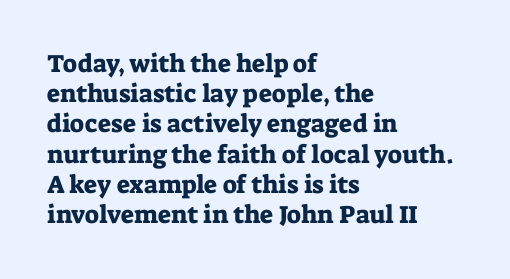
{"italic": "no", "underline": "no", "align": "left", "line_spacing_ratio": 1.21, "letter_spacing": "normal", "letter_spacing_em": 0.0, "glyph_px": 25}
